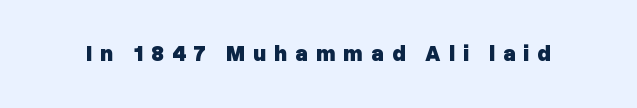
The image shows 22 px bold type, upright; set unusually wide letter spacing (+0.36 em), not underlined.
